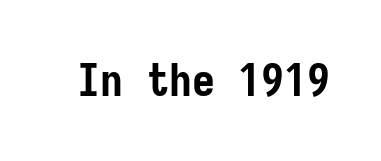
Letterform terminals end flat and unadorned throughout the passage. The sample has been set heavy, in full bold. How are the letters spaced? Ordinarily, with no added tracking. It's the straight-up-and-down kind of type.
